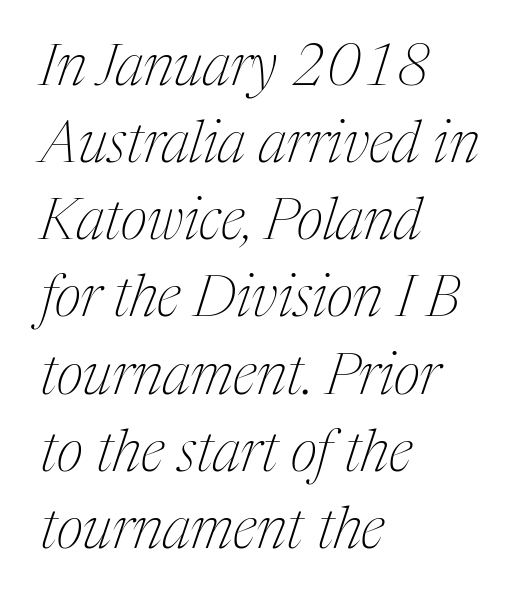
{"serif": "yes", "italic": "yes", "lean": "right", "slant_degrees": 17, "bold": "no", "weight": "thin", "width": "condensed", "stroke_contrast": "medium", "x_height": "medium", "monospaced": "no", "underline": "no", "align": "left", "line_spacing": "normal", "line_spacing_ratio": 1.33, "letter_spacing": "normal", "letter_spacing_em": 0.0, "glyph_px": 58}
